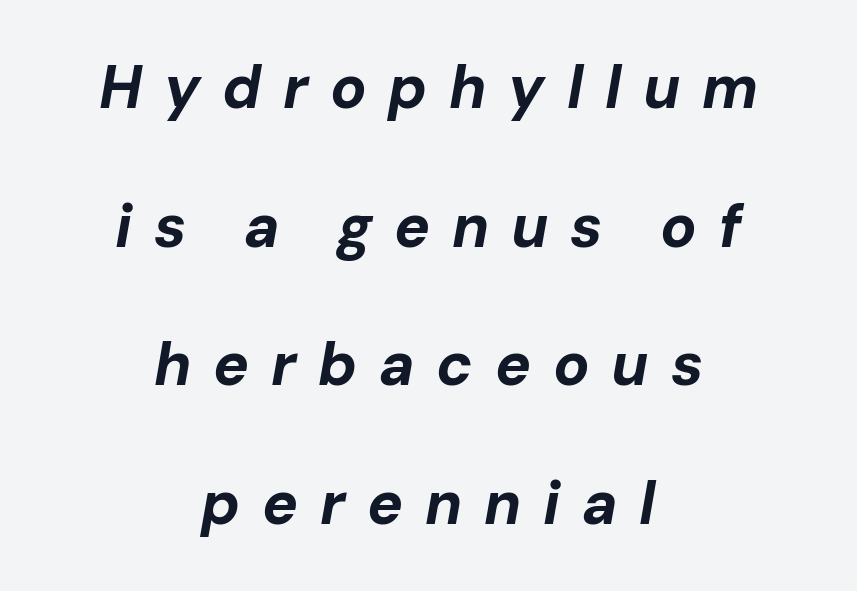
The space beneath each line is pristine and unruled. The glyphs look as if they've been sheared to an angle. The strokes are fattened all the way to bold. Short and long lines alike share a common midpoint. The lines are spread far apart with generous leading.
